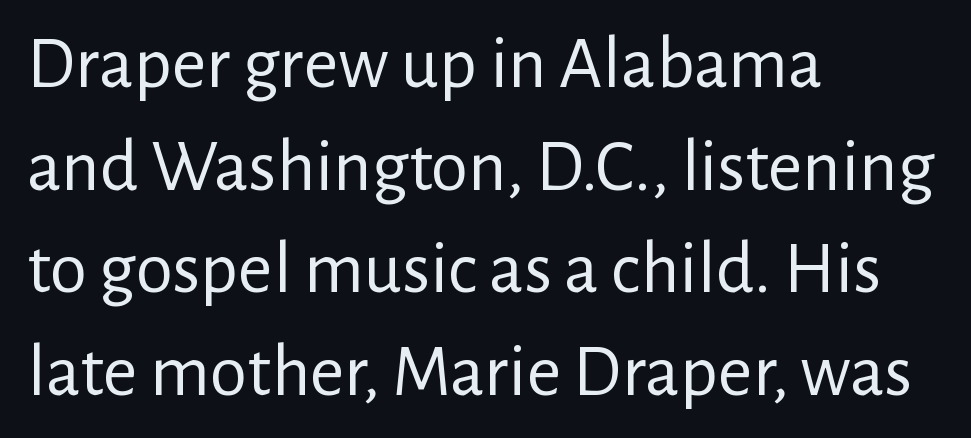
The image shows 75 px regular-weight sans-serif type, upright; set left-aligned, normal line spacing (1.37x), normal letter spacing, not underlined; low stroke contrast and a medium x-height.
